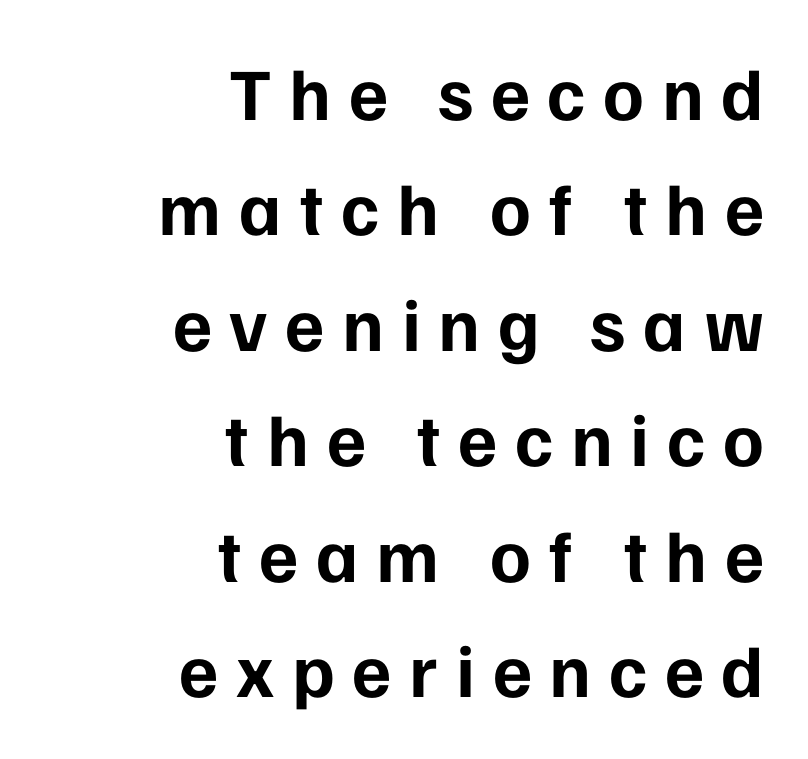
{"serif": "no", "italic": "no", "bold": "yes", "weight": "bold", "width": "normal", "stroke_contrast": "low", "x_height": "medium", "monospaced": "no", "underline": "no", "align": "right", "line_spacing": "normal", "line_spacing_ratio": 1.56, "letter_spacing": "wide", "letter_spacing_em": 0.24, "glyph_px": 74}
